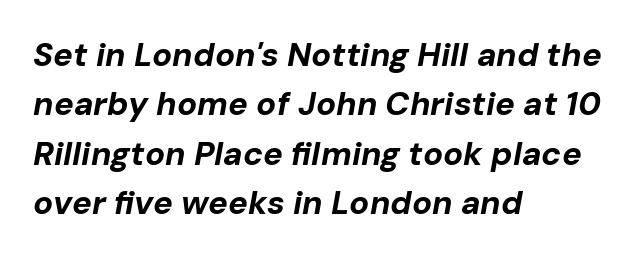
Q: Is the text bold? A: Yes.
Q: Is the text italic (slanted)? A: Yes, it leans right by about 10 degrees.
Q: Is the text underlined? A: No.
Q: How is the paragraph aligned? A: Left-aligned.
Q: Is the spacing between letters normal or unusually wide? A: Normal.
Q: Is the spacing between lines tight, normal or loose? A: Normal.
Q: Width (condensed, normal, or wide)? A: Normal.
Q: Stroke contrast? A: Low.
Q: x-height? A: Medium.
Q: Monospaced? A: No.
